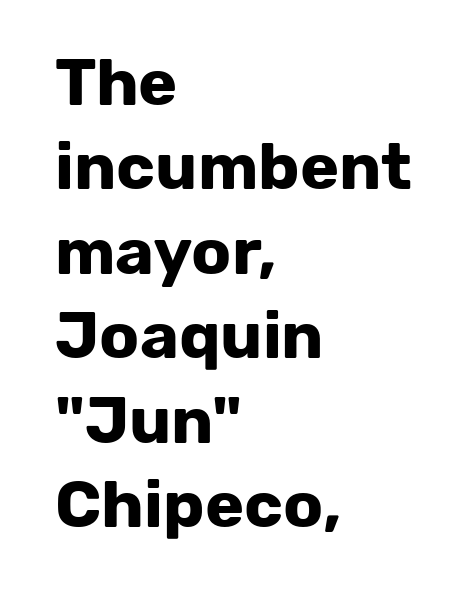
The image shows 66 px bold sans-serif type, upright; set left-aligned, normal line spacing (1.28x), normal letter spacing, not underlined; low stroke contrast and a medium x-height.
